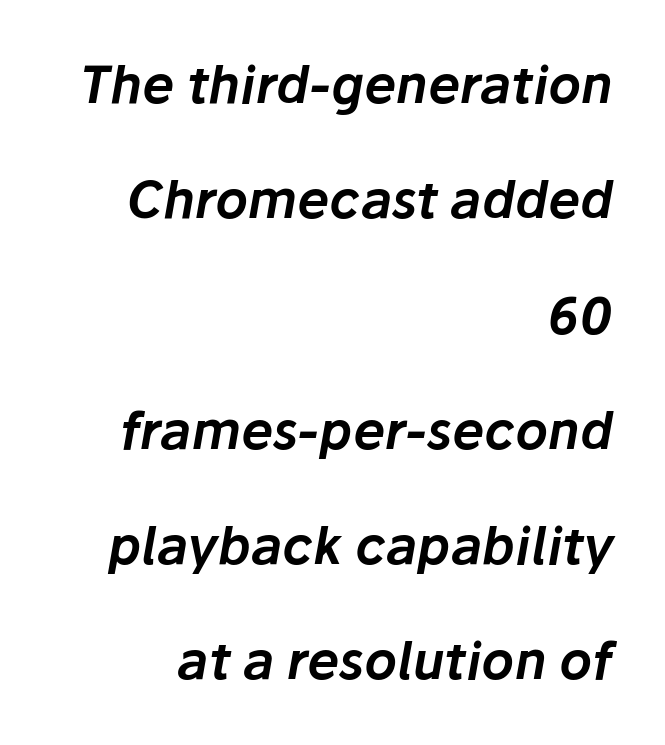
{"italic": "yes", "lean": "right", "slant_degrees": 10, "width": "normal", "stroke_contrast": "low", "x_height": "medium", "monospaced": "no", "underline": "no", "align": "right", "line_spacing": "loose", "line_spacing_ratio": 2.26, "letter_spacing": "normal", "letter_spacing_em": 0.0, "glyph_px": 51}
